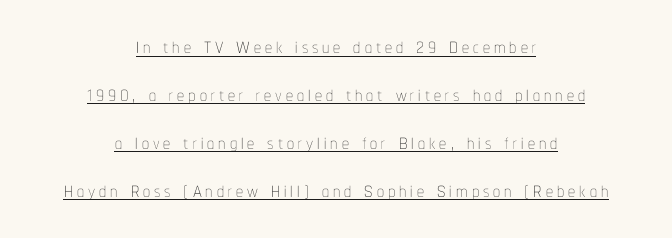
{"italic": "no", "bold": "no", "weight": "thin", "width": "condensed", "stroke_contrast": "low", "x_height": "medium", "monospaced": "no", "underline": "yes", "align": "center", "line_spacing_ratio": 1.71, "glyph_px": 28}
